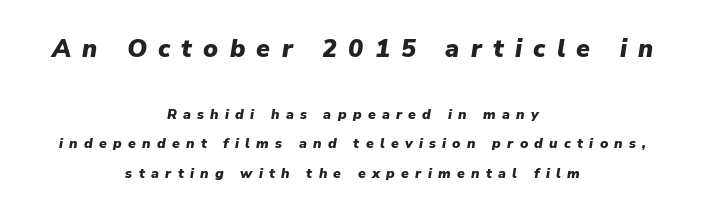
Q: Is the text bold? A: Yes.
Q: Is the text italic (slanted)? A: Yes, it leans right by about 9 degrees.
Q: Is the text underlined? A: No.
Q: How is the paragraph aligned? A: Centered.
Q: Is the spacing between letters normal or unusually wide? A: Unusually wide.
Q: Is the spacing between lines tight, normal or loose? A: Loose.
Q: Which block of text is set in a larger size, the first (top) or the second (bottom)? A: The first (top) one.
